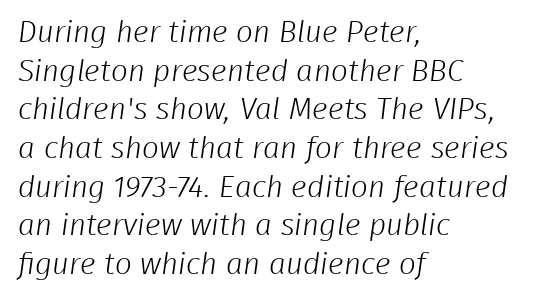
Q: Is the text bold? A: No.
Q: Is the typeface a serif or a sans-serif typeface? A: Sans-serif.
Q: Is the text underlined? A: No.
Q: How is the paragraph aligned? A: Left-aligned.
Q: Is the spacing between letters normal or unusually wide? A: Normal.
Q: Is the spacing between lines tight, normal or loose? A: Normal.
Q: Width (condensed, normal, or wide)? A: Normal.
Q: Stroke contrast? A: Low.
Q: x-height? A: Medium.
Q: Monospaced? A: No.
